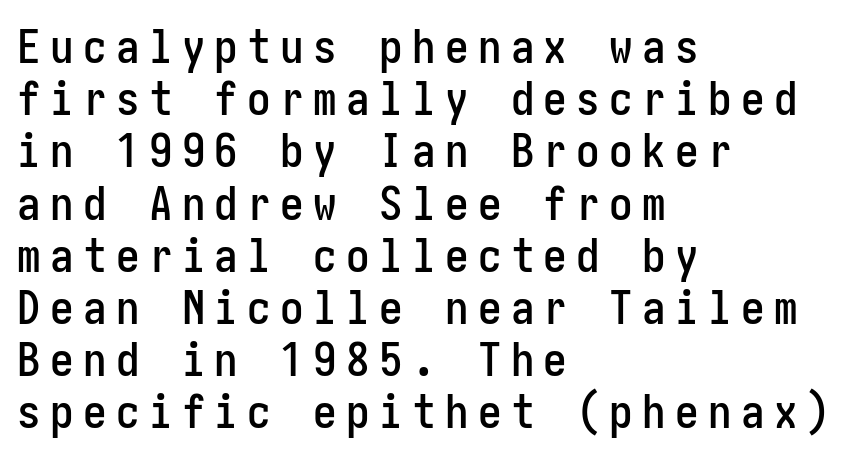
Q: Is the text italic (slanted)? A: No, it is upright.
Q: Is the typeface a serif or a sans-serif typeface? A: Sans-serif.
Q: Is the text underlined? A: No.
Q: How is the paragraph aligned? A: Left-aligned.
Q: Is the spacing between letters normal or unusually wide? A: Unusually wide.
Q: Is the spacing between lines tight, normal or loose? A: Tight.
Q: Width (condensed, normal, or wide)? A: Condensed.
Q: Stroke contrast? A: Low.
Q: x-height? A: Medium.
